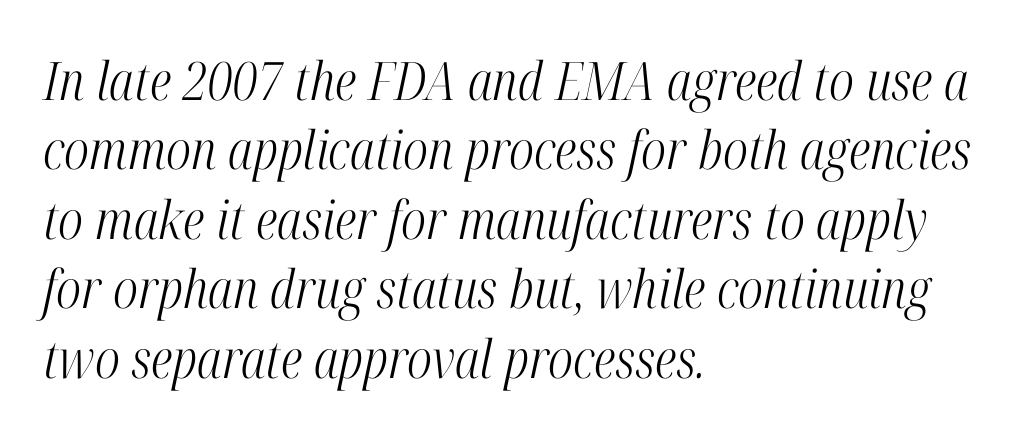
{"serif": "yes", "italic": "yes", "lean": "right", "slant_degrees": 12, "bold": "no", "weight": "light", "width": "condensed", "stroke_contrast": "high", "x_height": "medium", "monospaced": "no", "underline": "no", "align": "left", "line_spacing": "normal", "line_spacing_ratio": 1.31, "letter_spacing": "normal", "letter_spacing_em": 0.0, "glyph_px": 53}
